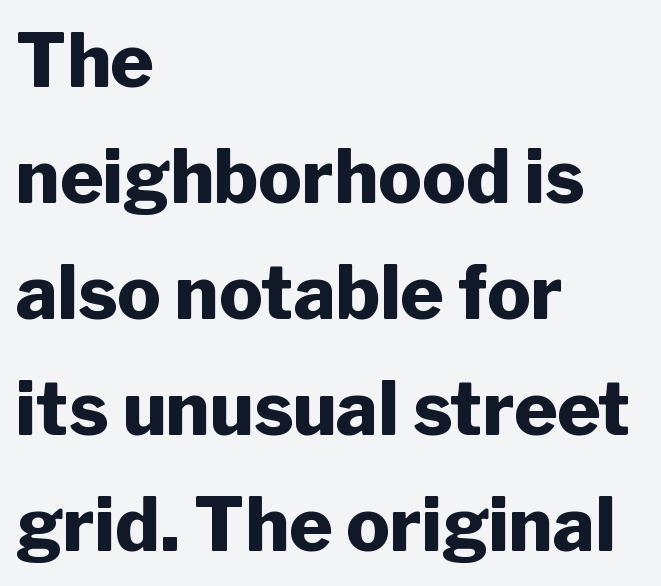
{"serif": "no", "italic": "no", "bold": "yes", "weight": "heavy", "width": "normal", "stroke_contrast": "low", "x_height": "medium", "monospaced": "no", "underline": "no", "align": "left", "line_spacing": "normal", "line_spacing_ratio": 1.59, "letter_spacing": "normal", "letter_spacing_em": 0.0, "glyph_px": 73}
